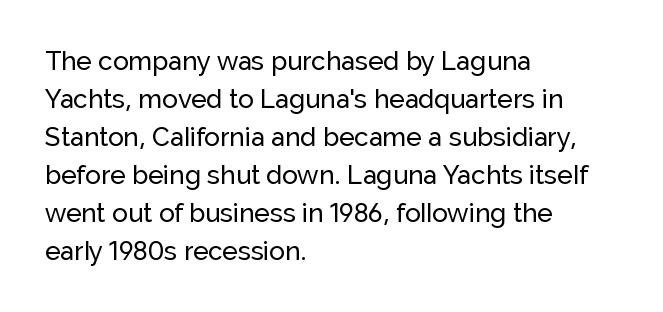
Vertical strokes here are truly vertical. Inter-character spacing is left at the font's built-in metrics. Beneath every word, the page is bare. The typesetter chose a ragged-right arrangement here. Quick note: interline space is typical.
